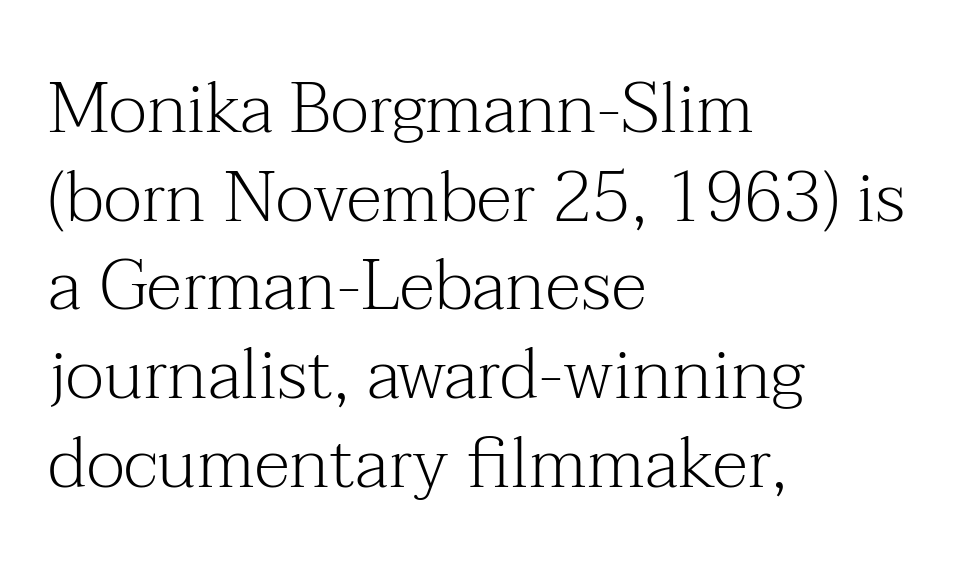
Q: Is the text bold? A: No.
Q: Is the text italic (slanted)? A: No, it is upright.
Q: Is the typeface a serif or a sans-serif typeface? A: Serif.
Q: Is the text underlined? A: No.
Q: How is the paragraph aligned? A: Left-aligned.
Q: Is the spacing between letters normal or unusually wide? A: Normal.
Q: Is the spacing between lines tight, normal or loose? A: Normal.
Q: Width (condensed, normal, or wide)? A: Normal.
Q: Stroke contrast? A: Medium.
Q: x-height? A: Medium.
Q: Monospaced? A: No.
